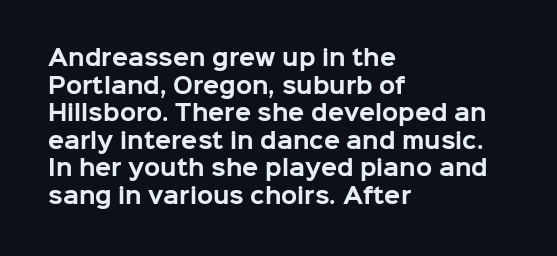
Q: Is the text bold? A: Yes.
Q: Is the text italic (slanted)? A: No, it is upright.
Q: Is the text underlined? A: No.
Q: How is the paragraph aligned? A: Left-aligned.
Q: Is the spacing between letters normal or unusually wide? A: Normal.
Q: Is the spacing between lines tight, normal or loose? A: Normal.
